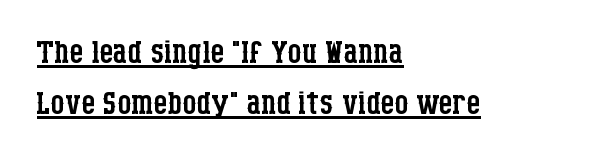
{"serif": "yes", "italic": "no", "bold": "no", "weight": "regular", "width": "condensed", "stroke_contrast": "low", "x_height": "large", "monospaced": "no", "underline": "yes", "align": "left", "line_spacing": "tight", "line_spacing_ratio": 1.15, "letter_spacing": "normal", "letter_spacing_em": 0.0, "glyph_px": 44}
